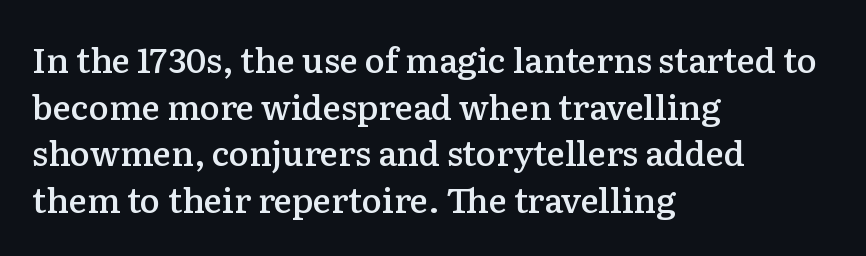
{"serif": "yes", "italic": "no", "bold": "semi", "weight": "semibold", "width": "normal", "stroke_contrast": "low", "x_height": "medium", "monospaced": "no", "underline": "no", "align": "left", "line_spacing": "normal", "line_spacing_ratio": 1.37, "letter_spacing": "normal", "letter_spacing_em": 0.0, "glyph_px": 34}
